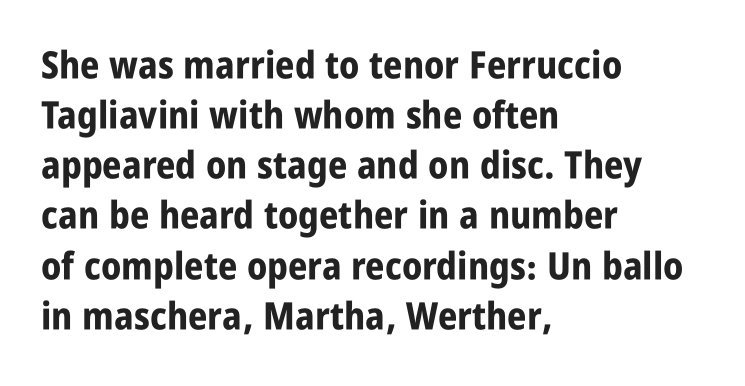
{"serif": "no", "italic": "no", "bold": "yes", "weight": "bold", "width": "condensed", "stroke_contrast": "low", "x_height": "large", "monospaced": "no", "underline": "no", "align": "left", "line_spacing": "normal", "line_spacing_ratio": 1.32, "letter_spacing": "normal", "letter_spacing_em": 0.0, "glyph_px": 38}
